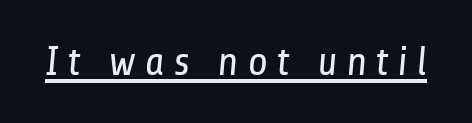
Q: Is the text bold? A: No.
Q: Is the typeface a serif or a sans-serif typeface? A: Sans-serif.
Q: Is the text underlined? A: Yes.
Q: Is the spacing between letters normal or unusually wide? A: Unusually wide.
Q: Width (condensed, normal, or wide)? A: Condensed.
Q: Stroke contrast? A: Low.
Q: x-height? A: Medium.
Q: Monospaced? A: No.
